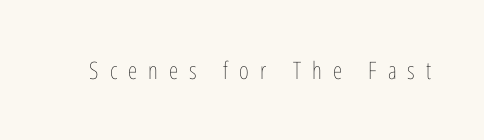
The image shows 24 px text type, upright; set unusually wide letter spacing (+0.46 em), not underlined.
